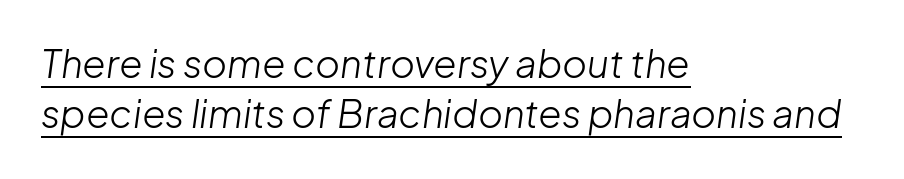
The image shows 38 px light type, italic (leaning right); set left-aligned, normal line spacing (1.32x), normal letter spacing, underlined; low stroke contrast and a medium x-height.
